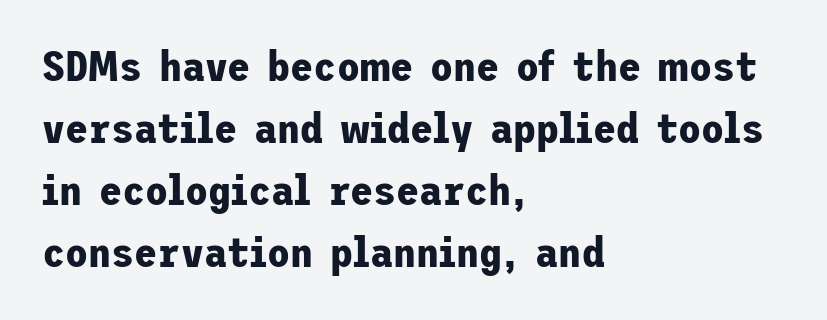
Q: Is the text bold? A: Yes.
Q: Is the text italic (slanted)? A: No, it is upright.
Q: Is the typeface a serif or a sans-serif typeface? A: Sans-serif.
Q: Is the text underlined? A: No.
Q: How is the paragraph aligned? A: Left-aligned.
Q: Is the spacing between letters normal or unusually wide? A: Normal.
Q: Is the spacing between lines tight, normal or loose? A: Normal.
Q: Width (condensed, normal, or wide)? A: Normal.
Q: Stroke contrast? A: Low.
Q: x-height? A: Medium.
